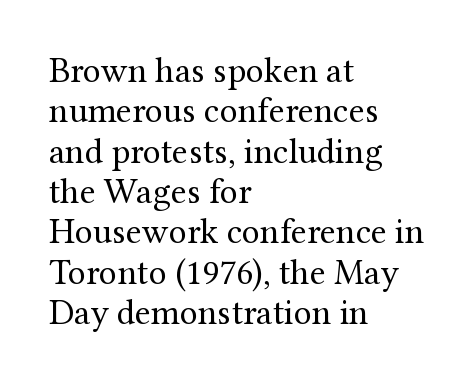
{"serif": "yes", "italic": "no", "bold": "no", "weight": "regular", "width": "normal", "stroke_contrast": "medium", "x_height": "medium", "monospaced": "no", "underline": "no", "align": "left", "line_spacing": "tight", "line_spacing_ratio": 1.12, "letter_spacing": "normal", "letter_spacing_em": 0.0, "glyph_px": 36}
